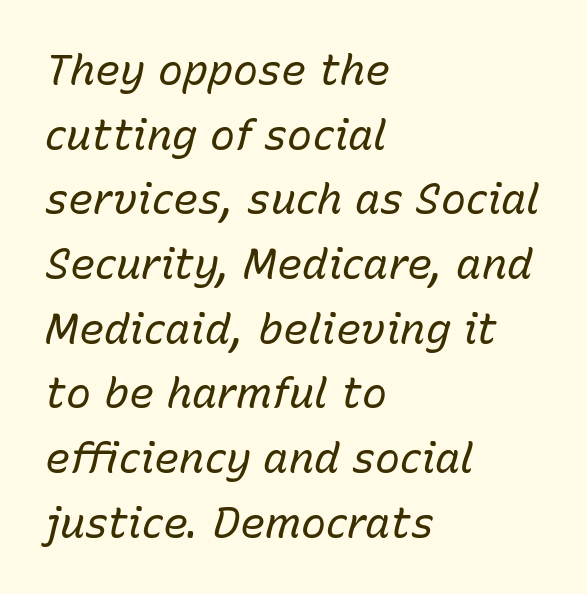
This sample is left-justified, so line endings fall wherever the words run out. These lines are rendered in a variable-pitch font. Unbolded letterforms with no extra heft. The text carries the slant typical of an italic or oblique font. What stands out about the letter spacing? Nothing — it is the standard amount. The foot of each line stays bare and open.
